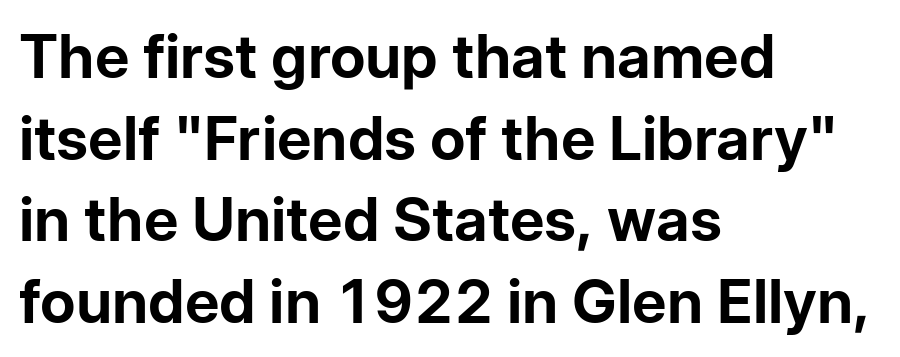
Q: Is the text bold? A: Yes.
Q: Is the text italic (slanted)? A: No, it is upright.
Q: Is the typeface a serif or a sans-serif typeface? A: Sans-serif.
Q: Is the text underlined? A: No.
Q: How is the paragraph aligned? A: Left-aligned.
Q: Is the spacing between letters normal or unusually wide? A: Normal.
Q: Is the spacing between lines tight, normal or loose? A: Normal.
Q: Width (condensed, normal, or wide)? A: Normal.
Q: Stroke contrast? A: Low.
Q: x-height? A: Medium.
Q: Monospaced? A: No.
